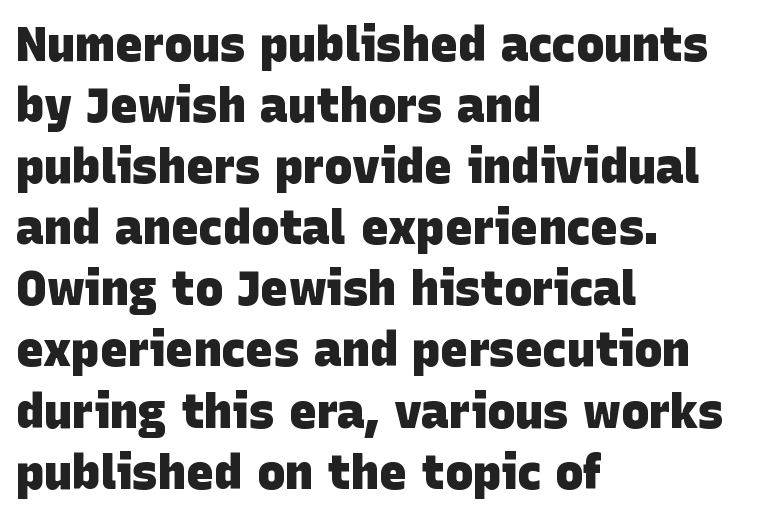
{"serif": "no", "bold": "yes", "weight": "heavy", "width": "normal", "stroke_contrast": "low", "x_height": "large", "monospaced": "no", "underline": "no", "align": "left", "line_spacing": "normal", "line_spacing_ratio": 1.3, "letter_spacing": "normal", "letter_spacing_em": 0.0, "glyph_px": 47}
